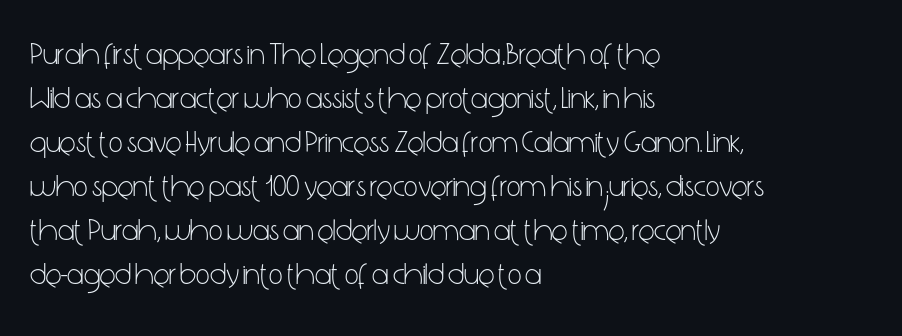
{"serif": "no", "italic": "no", "bold": "no", "weight": "light", "width": "condensed", "stroke_contrast": "low", "x_height": "medium", "monospaced": "no", "underline": "no", "align": "left", "line_spacing": "normal", "line_spacing_ratio": 1.47, "letter_spacing": "normal", "letter_spacing_em": 0.0, "glyph_px": 30}
